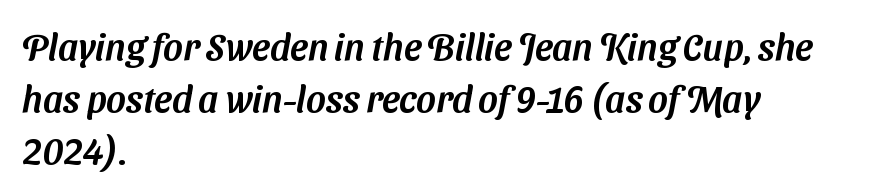
Q: Is the typeface a serif or a sans-serif typeface? A: Sans-serif.
Q: Is the text underlined? A: No.
Q: How is the paragraph aligned? A: Left-aligned.
Q: Is the spacing between letters normal or unusually wide? A: Normal.
Q: Is the spacing between lines tight, normal or loose? A: Normal.
Q: Width (condensed, normal, or wide)? A: Normal.
Q: Stroke contrast? A: Medium.
Q: x-height? A: Medium.
Q: Monospaced? A: No.
